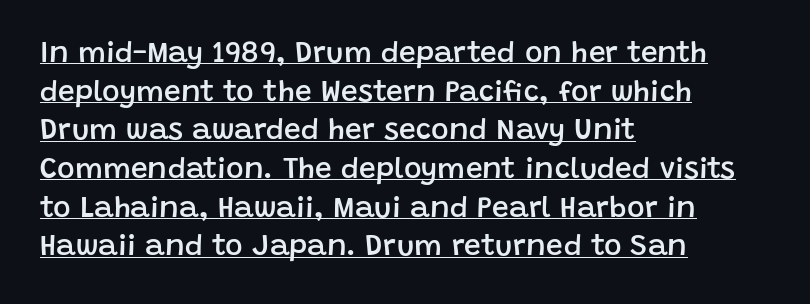
The face used here is a sans, in the tradition of grotesques and geometrics. A typographer would call this underscored text. You could not count columns in this text — the font is proportionally spaced. It's the straight-up-and-down kind of type. Tracking value appears to be zero — textbook default spacing.
